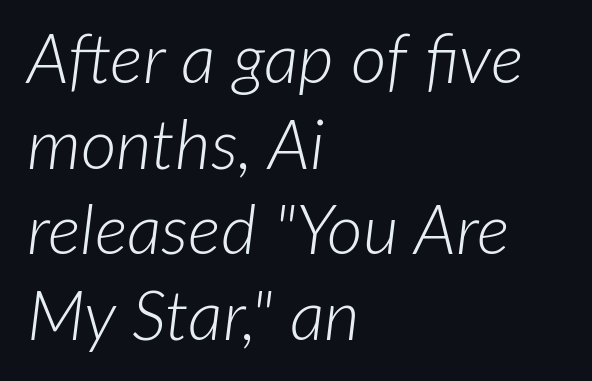
These lines were composed using italics. The typesetter chose a ragged-right arrangement here. Check the space under the baseline: it is left empty. The letters advance in unequal steps, a hallmark of proportional type.
